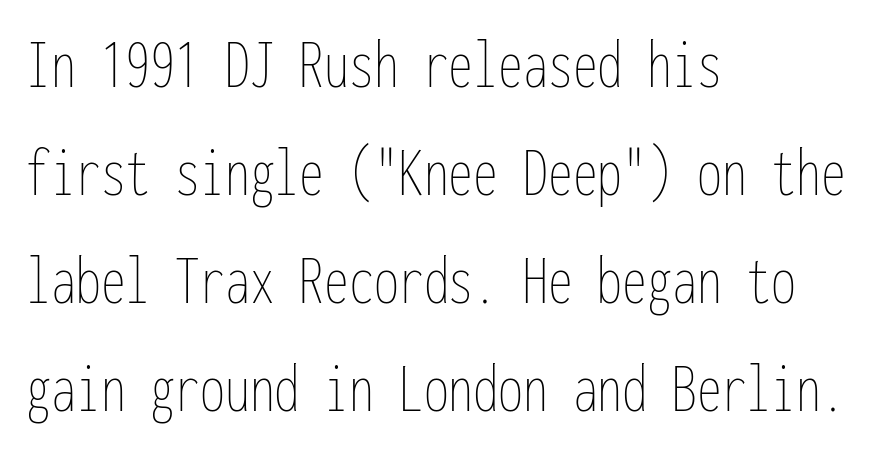
Beneath every word, the page is bare. A light-to-regular cut is what we see here. Reading down the column, the eye jumps a familiar distance to each next line. Horizontally, the lines are justified to the leading edge only. What stands out about the letter spacing? Nothing — it is the standard amount.
